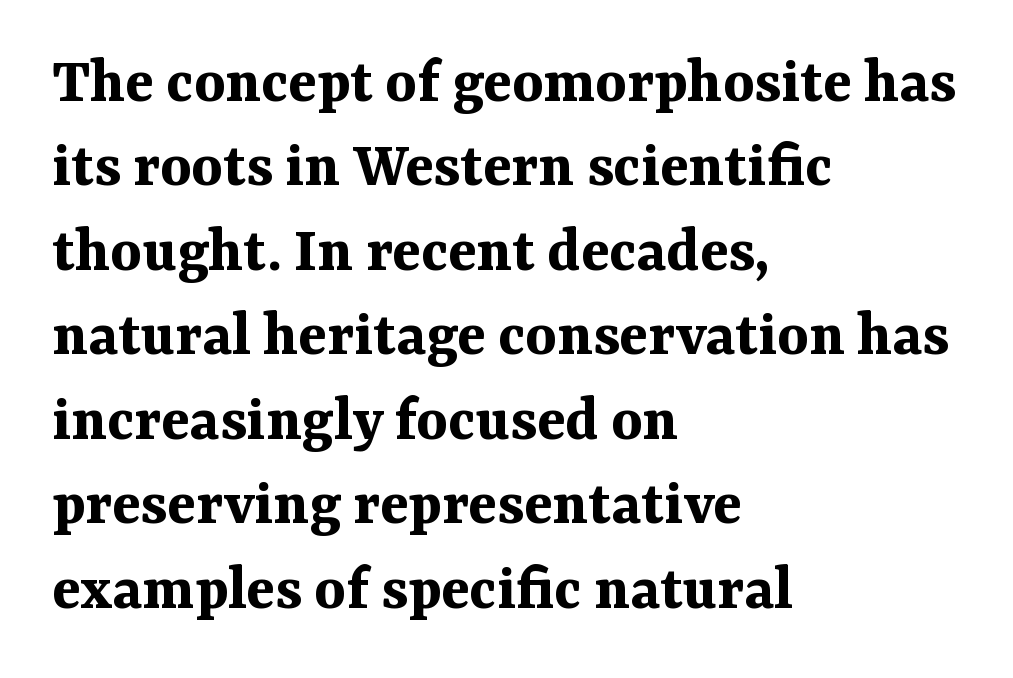
Proportional: the letters do not fall into vertical columns. Chunky letters — that's bold for sure. Students, note that the glyphs here touch the page at normal intervals. No italicization has been applied; the sample stays upright.
